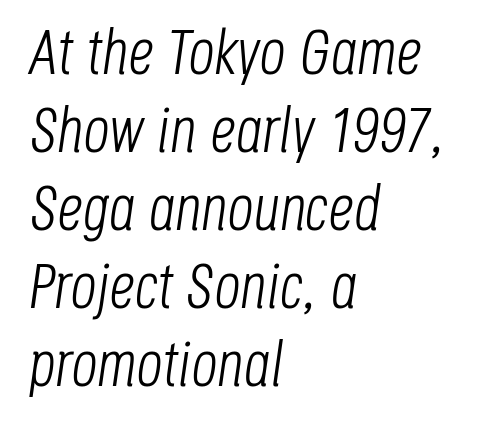
Q: Is the text bold? A: No.
Q: Is the text italic (slanted)? A: Yes, it leans right by about 8 degrees.
Q: Is the text underlined? A: No.
Q: How is the paragraph aligned? A: Left-aligned.
Q: Is the spacing between letters normal or unusually wide? A: Normal.
Q: Width (condensed, normal, or wide)? A: Condensed.
Q: Stroke contrast? A: Low.
Q: x-height? A: Large.
Q: Monospaced? A: No.
